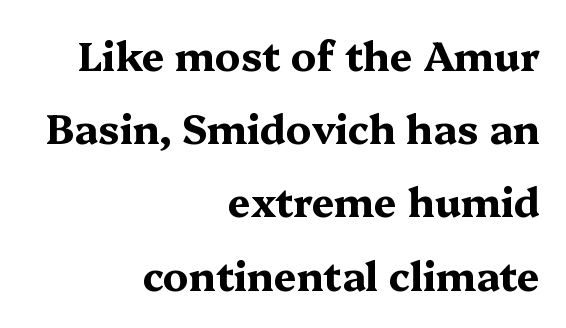
{"serif": "yes", "italic": "no", "bold": "yes", "weight": "bold", "width": "wide", "stroke_contrast": "medium", "x_height": "medium", "monospaced": "no", "underline": "no", "align": "right", "line_spacing_ratio": 1.83, "letter_spacing": "normal", "letter_spacing_em": 0.0, "glyph_px": 40}
